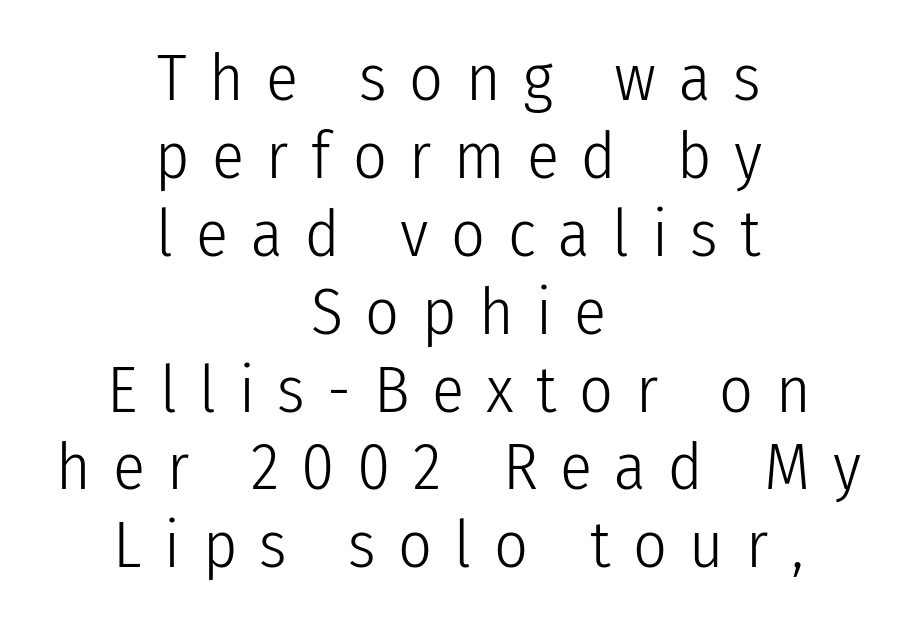
Q: Is the text bold? A: No.
Q: Is the text italic (slanted)? A: No, it is upright.
Q: Is the typeface a serif or a sans-serif typeface? A: Sans-serif.
Q: Is the text underlined? A: No.
Q: How is the paragraph aligned? A: Centered.
Q: Is the spacing between letters normal or unusually wide? A: Unusually wide.
Q: Width (condensed, normal, or wide)? A: Condensed.
Q: Stroke contrast? A: Low.
Q: x-height? A: Medium.
Q: Monospaced? A: No.
